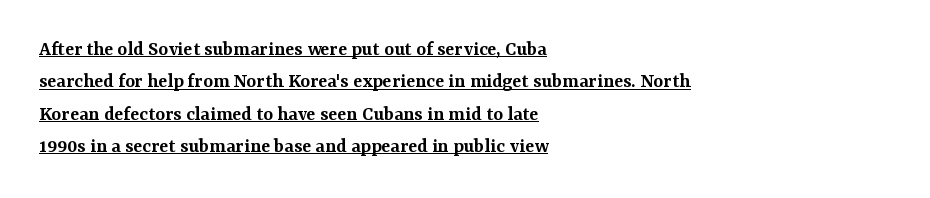
Line beginnings align vertically; line endings do not. One glance says typical: line gaps are just what's usual. The passage shown has conventional tracking throughout. This is the in-between weight designers call semibold or demi. The specimen includes a rule beneath the text block's lines.
